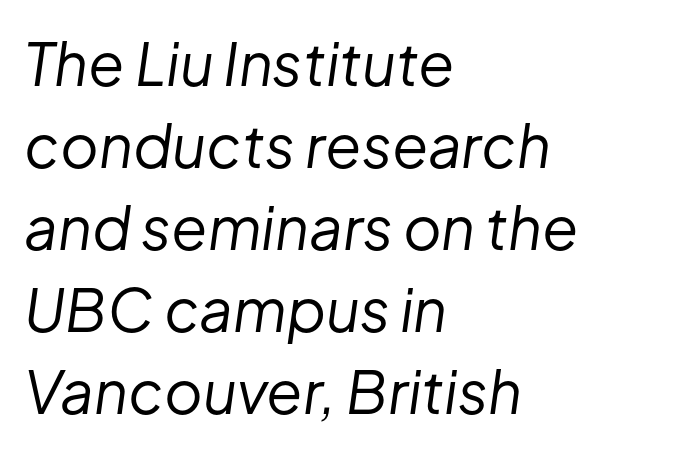
The image shows 59 px regular-weight type, italic (leaning right); set left-aligned, normal line spacing (1.39x), normal letter spacing, not underlined; low stroke contrast and a medium x-height.
